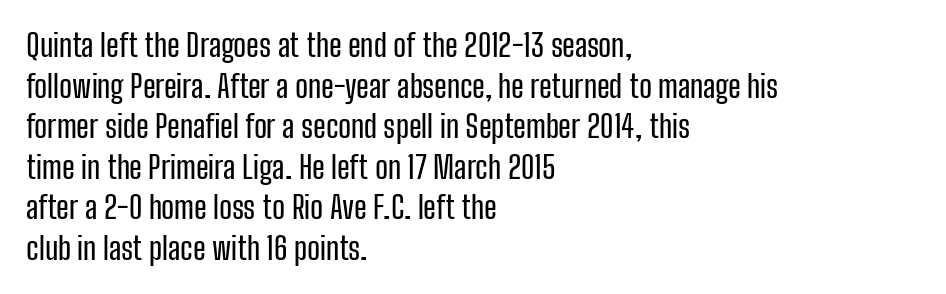
Every row of glyphs begins at an identical x-position on the left. A typesetter would call this proportional, since set widths differ per character. Nope, not italic — everything's standing straight. Typographically, this falls in the sans-serif category. This rendering leaves character spacing at its baseline value. The space between consecutive lines is moderate.
